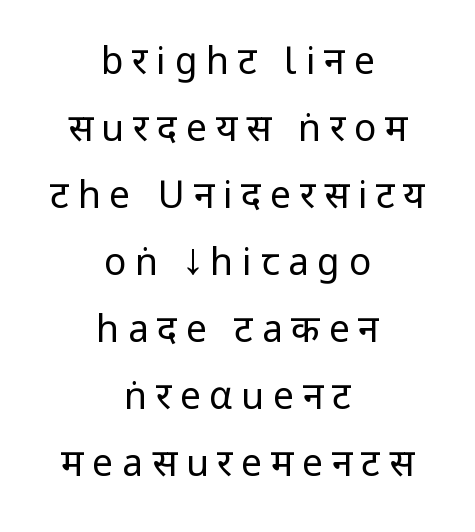
Q: Is the text bold? A: No.
Q: Is the text italic (slanted)? A: No, it is upright.
Q: Is the typeface a serif or a sans-serif typeface? A: Sans-serif.
Q: Is the text underlined? A: No.
Q: How is the paragraph aligned? A: Centered.
Q: Is the spacing between letters normal or unusually wide? A: Unusually wide.
Q: Width (condensed, normal, or wide)? A: Condensed.
Q: Stroke contrast? A: Low.
